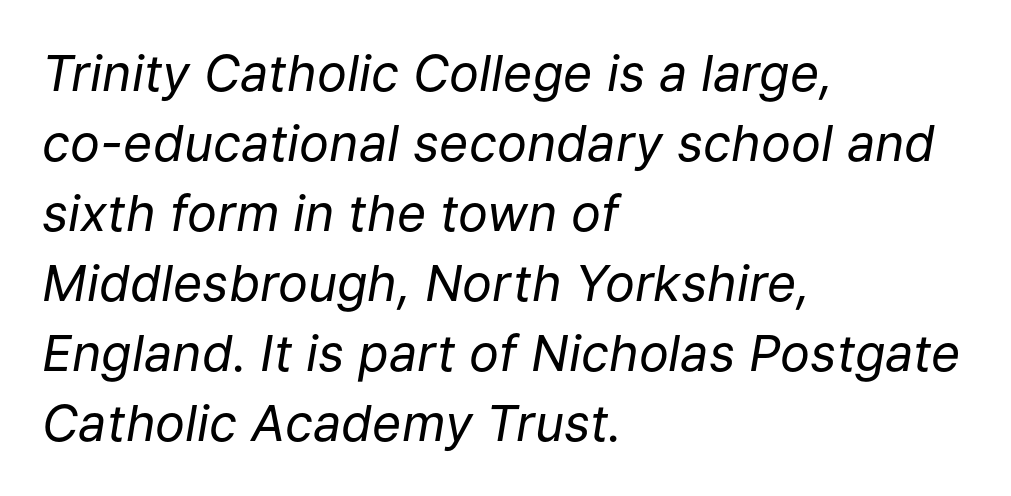
{"italic": "yes", "lean": "right", "slant_degrees": 9, "bold": "no", "weight": "regular", "width": "normal", "stroke_contrast": "low", "x_height": "medium", "monospaced": "no", "underline": "no", "align": "left", "line_spacing": "normal", "line_spacing_ratio": 1.4, "letter_spacing": "normal", "letter_spacing_em": 0.0, "glyph_px": 50}
